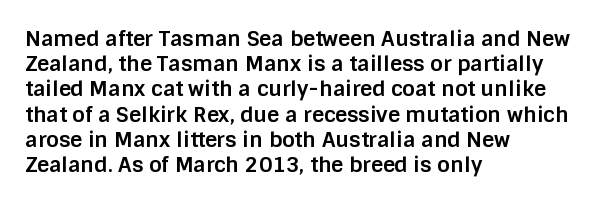
{"italic": "no", "bold": "yes", "underline": "no", "align": "left", "line_spacing_ratio": 1.2, "letter_spacing": "normal", "letter_spacing_em": 0.0, "glyph_px": 21}
